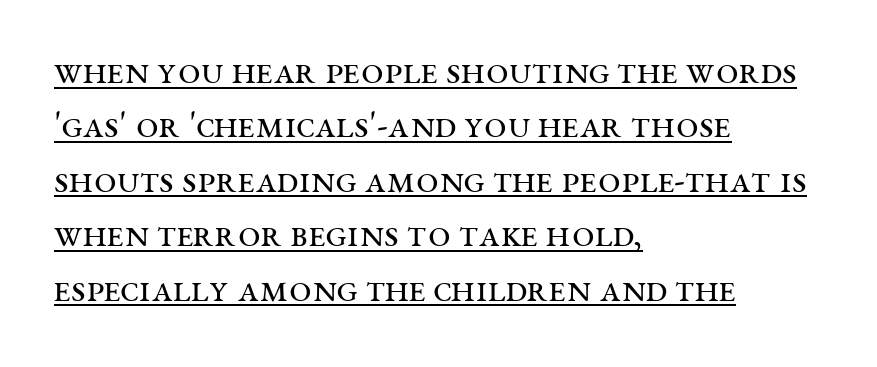
The image shows 40 px regular-weight, wide serif type, upright; set left-aligned, normal line spacing (1.36x), normal letter spacing, underlined; medium stroke contrast and a large x-height.
